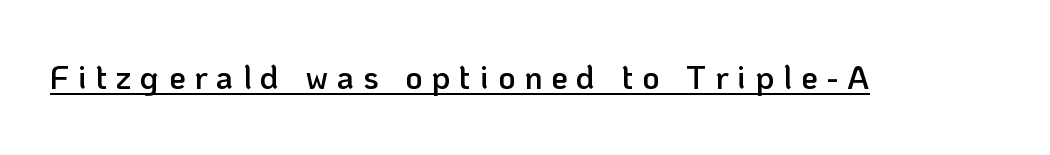
The image shows 33 px semibold sans-serif type, upright; set unusually wide letter spacing (+0.27 em), underlined; low stroke contrast and a medium x-height.
